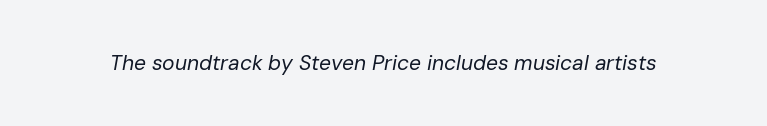
The image shows 21 px text type, italic (leaning right); set normal letter spacing, not underlined.
